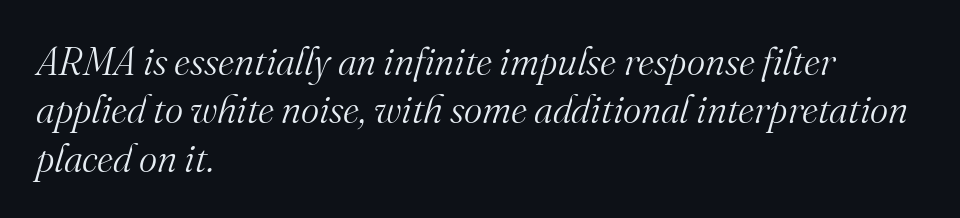
{"serif": "yes", "italic": "yes", "lean": "right", "slant_degrees": 16, "bold": "no", "weight": "light", "width": "normal", "stroke_contrast": "medium", "x_height": "small", "monospaced": "no", "underline": "no", "align": "left", "line_spacing_ratio": 1.24, "letter_spacing": "normal", "letter_spacing_em": 0.0, "glyph_px": 39}
